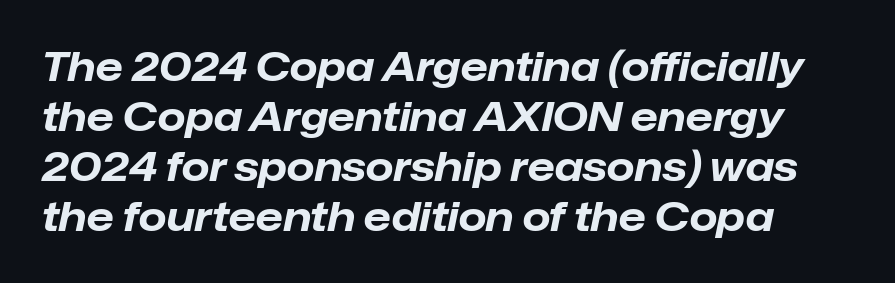
Q: Is the text bold? A: Yes.
Q: Is the text italic (slanted)? A: Yes, it leans right by about 12 degrees.
Q: Is the text underlined? A: No.
Q: Is the spacing between letters normal or unusually wide? A: Normal.
Q: Is the spacing between lines tight, normal or loose? A: Normal.
Q: Width (condensed, normal, or wide)? A: Normal.
Q: Stroke contrast? A: Low.
Q: x-height? A: Medium.
Q: Monospaced? A: No.
